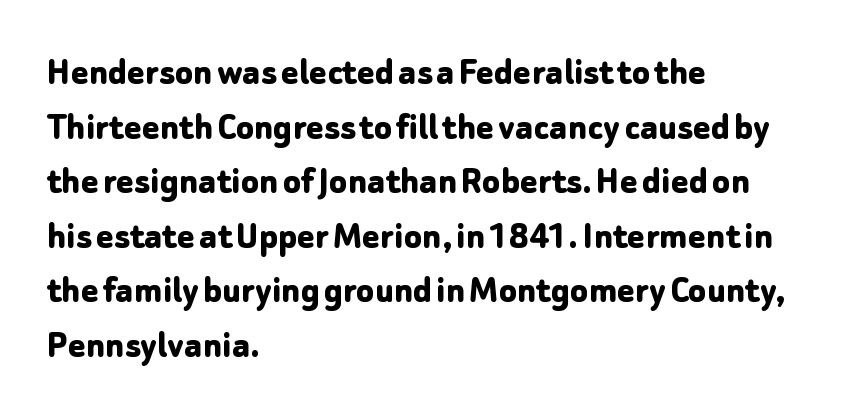
{"serif": "no", "italic": "no", "bold": "yes", "weight": "bold", "width": "normal", "stroke_contrast": "low", "x_height": "medium", "monospaced": "no", "underline": "no", "align": "left", "line_spacing": "normal", "line_spacing_ratio": 1.33, "letter_spacing": "normal", "letter_spacing_em": 0.0, "glyph_px": 41}
